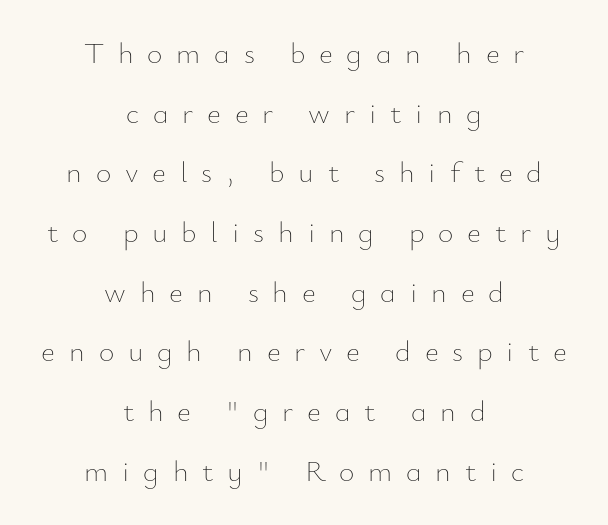
{"italic": "no", "bold": "no", "weight": "thin", "width": "normal", "stroke_contrast": "low", "x_height": "small", "monospaced": "no", "underline": "no", "align": "center", "line_spacing": "loose", "line_spacing_ratio": 1.99, "letter_spacing": "wide", "letter_spacing_em": 0.46, "glyph_px": 30}
